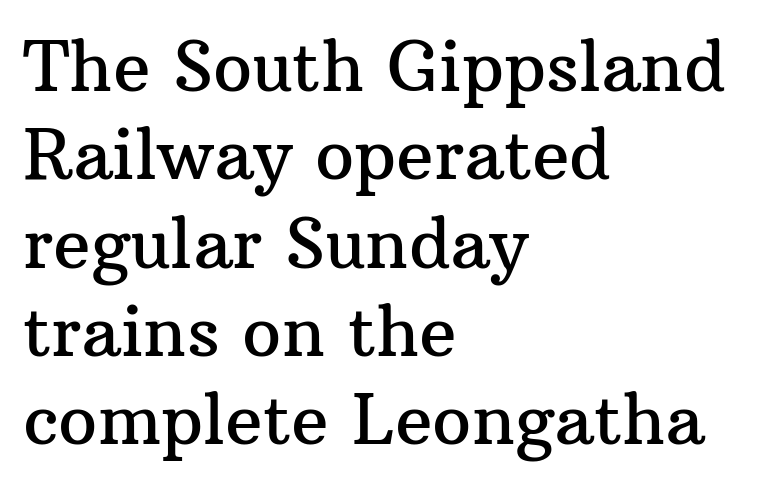
{"serif": "yes", "italic": "no", "width": "normal", "stroke_contrast": "medium", "x_height": "medium", "monospaced": "no", "underline": "no", "align": "left", "line_spacing": "normal", "line_spacing_ratio": 1.28, "letter_spacing": "normal", "letter_spacing_em": 0.0, "glyph_px": 69}
